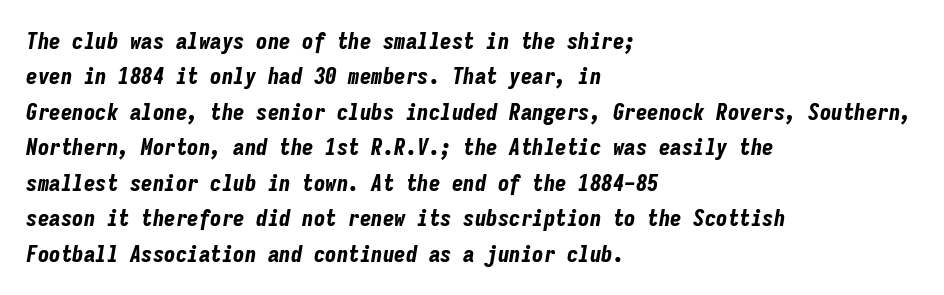
The image shows 23 px bold type, italic (leaning right); set left-aligned, normal line spacing (1.54x), normal letter spacing, not underlined.
